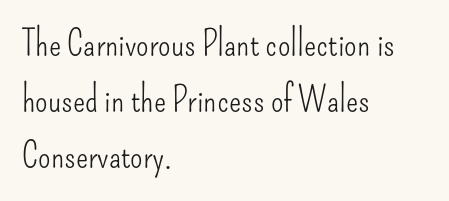
Q: Is the text bold? A: No.
Q: Is the text italic (slanted)? A: No, it is upright.
Q: Is the typeface a serif or a sans-serif typeface? A: Sans-serif.
Q: Is the text underlined? A: No.
Q: How is the paragraph aligned? A: Left-aligned.
Q: Is the spacing between letters normal or unusually wide? A: Normal.
Q: Is the spacing between lines tight, normal or loose? A: Normal.
Q: Width (condensed, normal, or wide)? A: Condensed.
Q: Stroke contrast? A: Low.
Q: x-height? A: Small.
Q: Monospaced? A: No.
